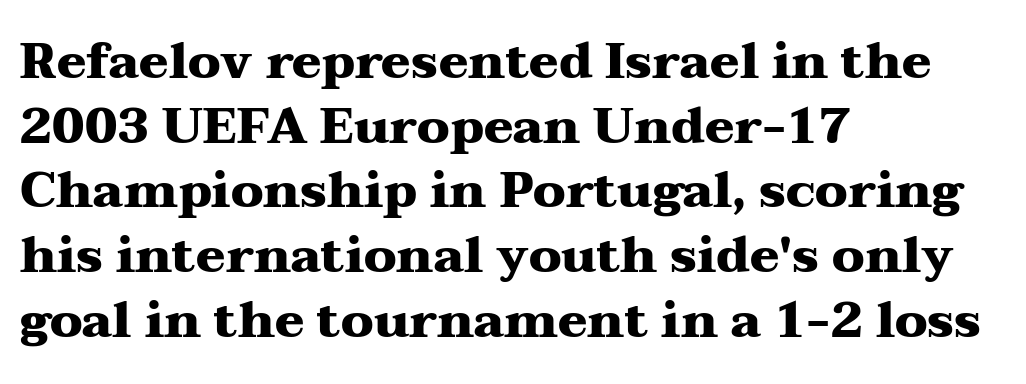
Every character sits straight up, as roman type does. Every row of glyphs begins at an identical x-position on the left. Heavy, bold letterforms. This block has exactly the height ordinary leading produces.
